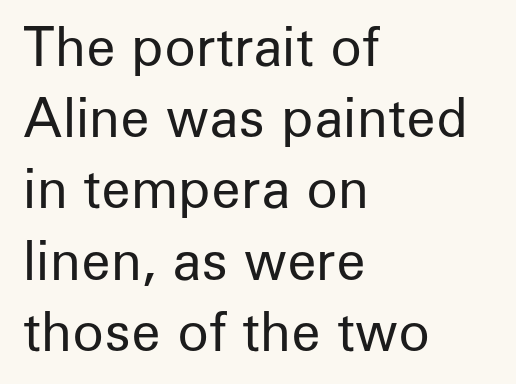
The image shows 52 px regular-weight sans-serif type, upright; set left-aligned, normal line spacing (1.37x), normal letter spacing, not underlined; low stroke contrast and a medium x-height.
